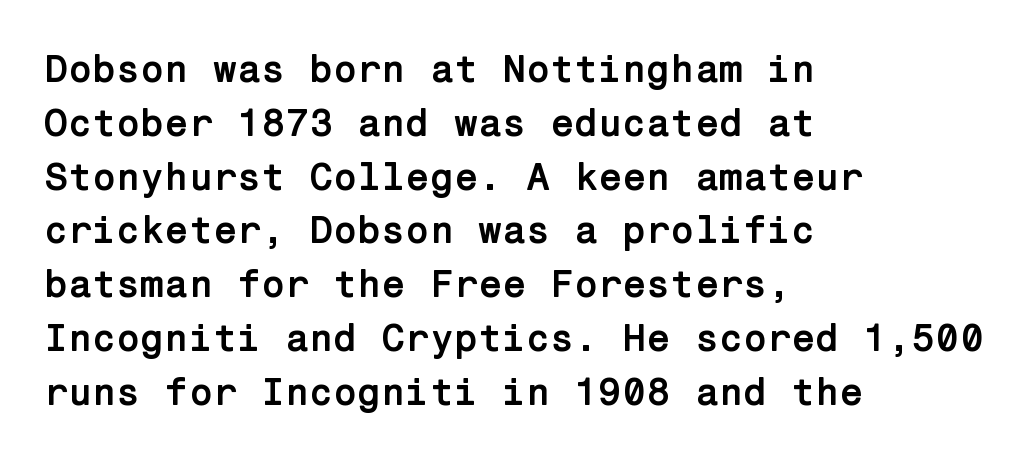
Caption: standard tracking, unaltered. To sum up the face: it is a sans, with no serifs. Typographic density is high because the face is bold. Ordinary non-slanted type is in use. Is there much room between lines? A standard amount, neither cramped nor airy.
